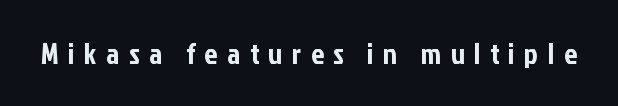
{"serif": "no", "italic": "no", "width": "condensed", "stroke_contrast": "low", "x_height": "medium", "monospaced": "no", "underline": "no", "letter_spacing": "wide", "letter_spacing_em": 0.33, "glyph_px": 29}
